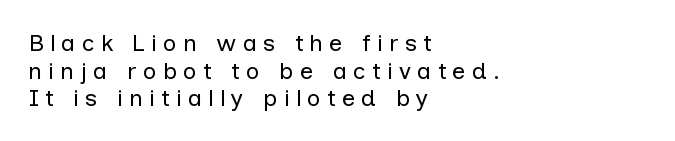
Q: Is the text bold? A: No.
Q: Is the text italic (slanted)? A: No, it is upright.
Q: Is the text underlined? A: No.
Q: How is the paragraph aligned? A: Left-aligned.
Q: Is the spacing between letters normal or unusually wide? A: Unusually wide.
Q: Is the spacing between lines tight, normal or loose? A: Tight.
